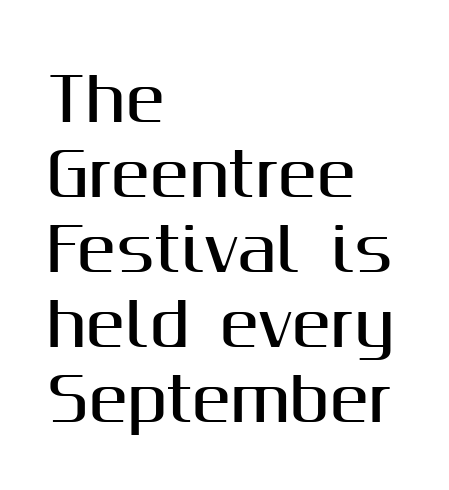
Q: Is the text italic (slanted)? A: No, it is upright.
Q: Is the typeface a serif or a sans-serif typeface? A: Sans-serif.
Q: Is the text underlined? A: No.
Q: How is the paragraph aligned? A: Left-aligned.
Q: Is the spacing between letters normal or unusually wide? A: Normal.
Q: Is the spacing between lines tight, normal or loose? A: Normal.
Q: Width (condensed, normal, or wide)? A: Normal.
Q: Stroke contrast? A: Medium.
Q: x-height? A: Medium.
Q: Monospaced? A: No.
